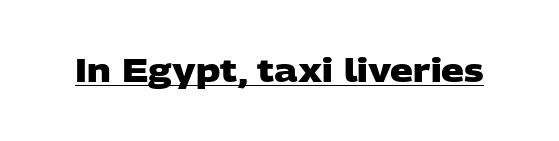
Q: Is the text bold? A: Yes.
Q: Is the typeface a serif or a sans-serif typeface? A: Sans-serif.
Q: Is the text underlined? A: Yes.
Q: Is the spacing between letters normal or unusually wide? A: Normal.
Q: Width (condensed, normal, or wide)? A: Wide.
Q: Stroke contrast? A: Low.
Q: x-height? A: Large.
Q: Monospaced? A: No.
